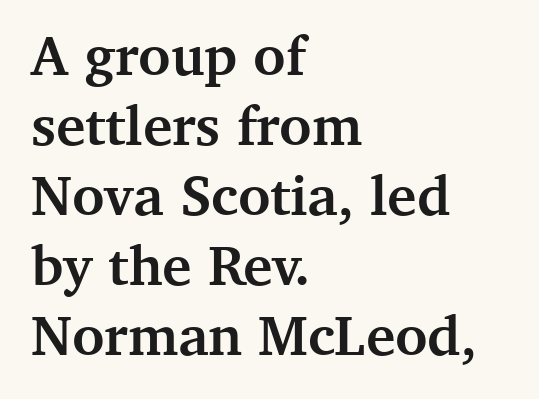
Q: Is the text bold? A: Yes.
Q: Is the text italic (slanted)? A: No, it is upright.
Q: Is the typeface a serif or a sans-serif typeface? A: Serif.
Q: Is the text underlined? A: No.
Q: How is the paragraph aligned? A: Left-aligned.
Q: Is the spacing between letters normal or unusually wide? A: Normal.
Q: Is the spacing between lines tight, normal or loose? A: Normal.
Q: Width (condensed, normal, or wide)? A: Normal.
Q: Stroke contrast? A: Medium.
Q: x-height? A: Medium.
Q: Monospaced? A: No.
